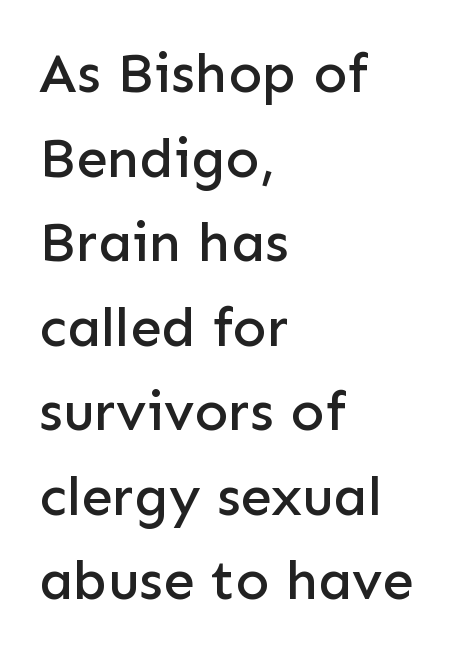
{"serif": "no", "italic": "no", "width": "normal", "stroke_contrast": "low", "x_height": "medium", "monospaced": "no", "underline": "no", "align": "left", "line_spacing": "normal", "line_spacing_ratio": 1.51, "letter_spacing": "normal", "letter_spacing_em": 0.0, "glyph_px": 56}
